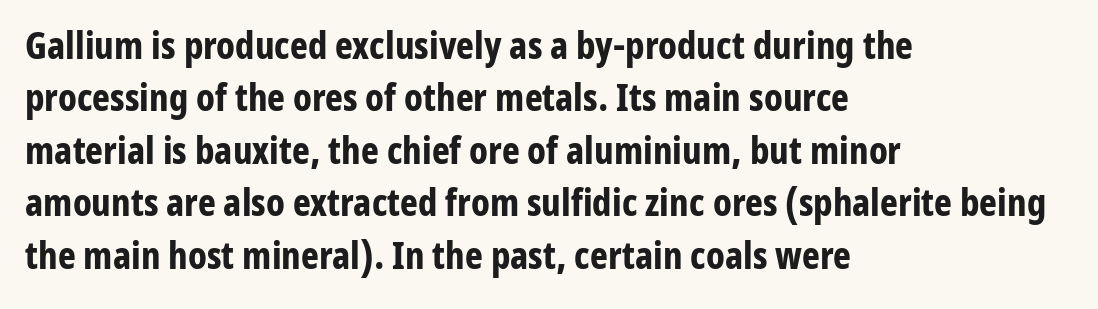
{"serif": "no", "italic": "no", "bold": "yes", "weight": "bold", "width": "condensed", "stroke_contrast": "low", "x_height": "medium", "monospaced": "no", "underline": "no", "align": "left", "line_spacing": "normal", "line_spacing_ratio": 1.38, "letter_spacing": "normal", "letter_spacing_em": 0.0, "glyph_px": 38}
